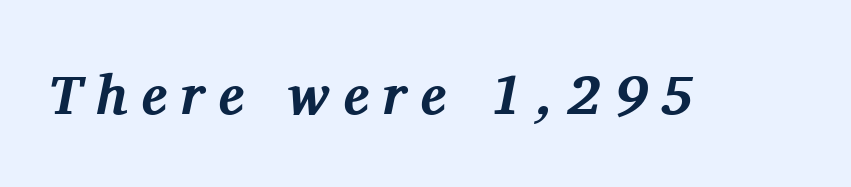
Q: Is the text bold? A: Yes.
Q: Is the text italic (slanted)? A: Yes, it leans right by about 11 degrees.
Q: Is the typeface a serif or a sans-serif typeface? A: Serif.
Q: Is the text underlined? A: No.
Q: Is the spacing between letters normal or unusually wide? A: Unusually wide.
Q: Width (condensed, normal, or wide)? A: Normal.
Q: Stroke contrast? A: Medium.
Q: x-height? A: Medium.
Q: Monospaced? A: No.
